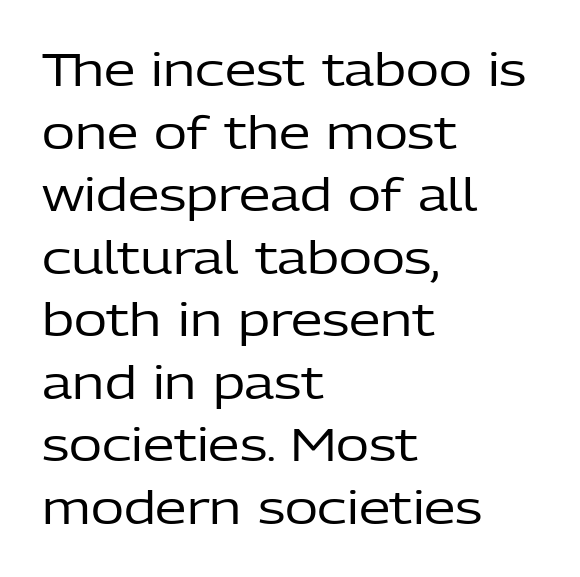
If you drew a line through each stem, it would be perfectly vertical. The tracking reads as untouched default to a designer's eye. Each stroke keeps to a modest, everyday thickness or less. The rendering uses natural spacing where letterforms have individual widths. The glyphs in this specimen are sans serif.
